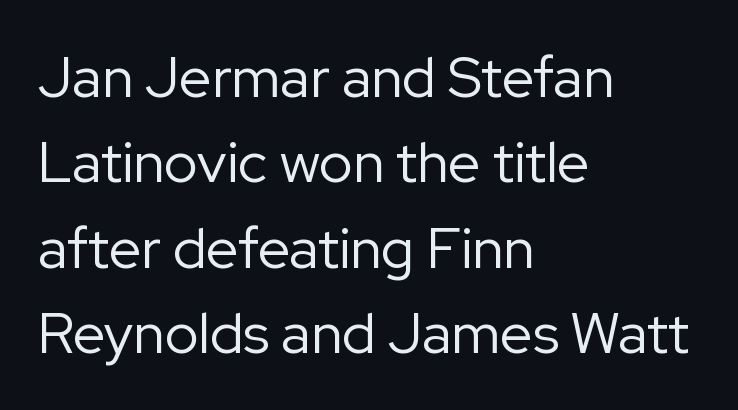
The block of text has a typical density, with ordinary space between rows. What stands out about the letter spacing? Nothing — it is the standard amount. To sum up the face: it is a sans, with no serifs. The paragraph shown leans on its left margin. Honestly, there is no underline to notice here at all. A typesetter would mark this as roman, not italic.
